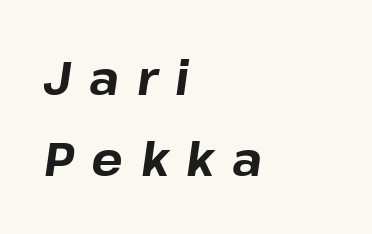
Q: Is the text bold? A: Yes.
Q: Is the text italic (slanted)? A: Yes, it leans right by about 8 degrees.
Q: Is the text underlined? A: No.
Q: How is the paragraph aligned? A: Left-aligned.
Q: Is the spacing between letters normal or unusually wide? A: Unusually wide.
Q: Width (condensed, normal, or wide)? A: Normal.
Q: Stroke contrast? A: Low.
Q: x-height? A: Medium.
Q: Monospaced? A: No.
